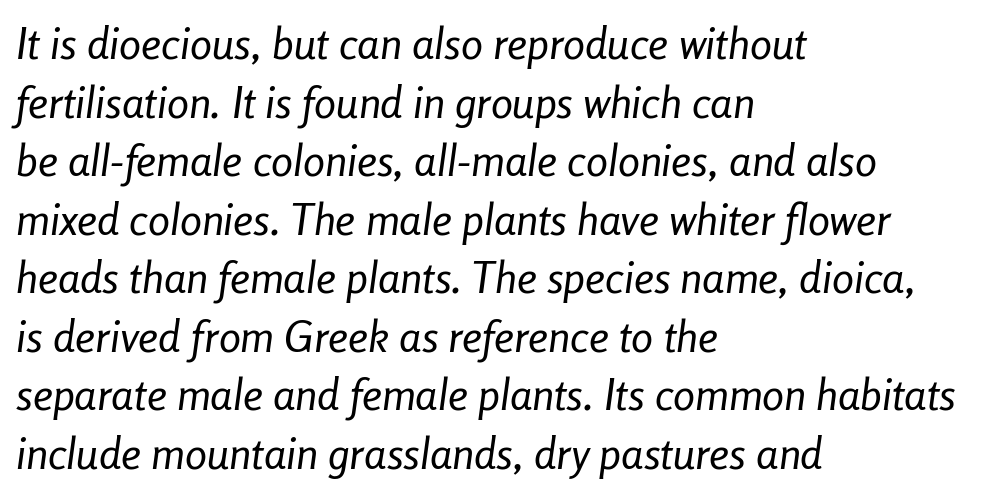
Observe the ordinary spacing: letters are neighbours, not strangers. Baseline-to-baseline distance is the conventional proportion of letter height. Looking at the ascenders, they clearly lean. Check under the words: just untouched page. Caption: face not bold, strokes unweighted.
